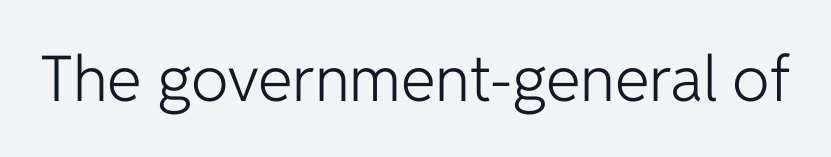
Q: Is the text bold? A: No.
Q: Is the text italic (slanted)? A: No, it is upright.
Q: Is the typeface a serif or a sans-serif typeface? A: Sans-serif.
Q: Is the text underlined? A: No.
Q: Is the spacing between letters normal or unusually wide? A: Normal.
Q: Width (condensed, normal, or wide)? A: Normal.
Q: Stroke contrast? A: Low.
Q: x-height? A: Medium.
Q: Monospaced? A: No.
